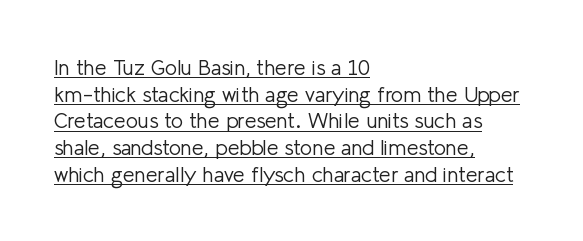
Q: Is the text bold? A: No.
Q: Is the text italic (slanted)? A: No, it is upright.
Q: Is the text underlined? A: Yes.
Q: How is the paragraph aligned? A: Left-aligned.
Q: Is the spacing between letters normal or unusually wide? A: Normal.
Q: Is the spacing between lines tight, normal or loose? A: Normal.
